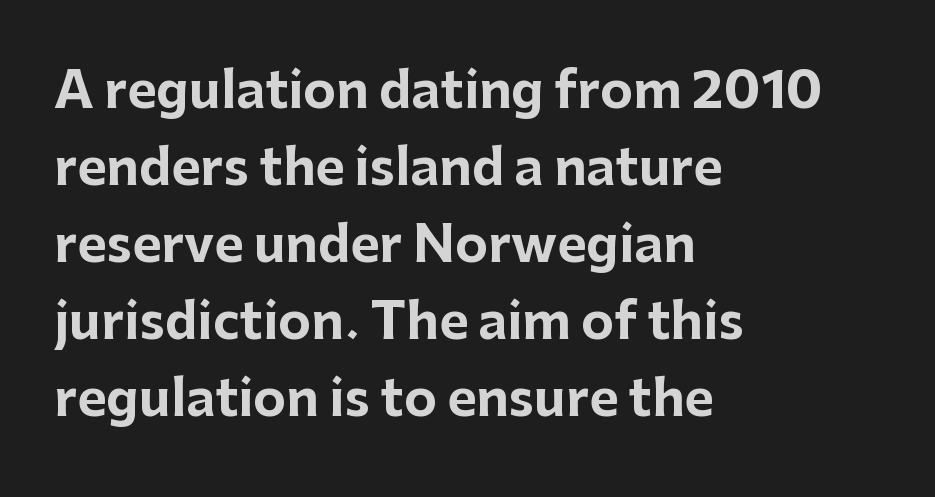
The image shows 50 px bold sans-serif type, upright; set left-aligned, normal line spacing (1.54x), normal letter spacing, not underlined; low stroke contrast and a medium x-height.
